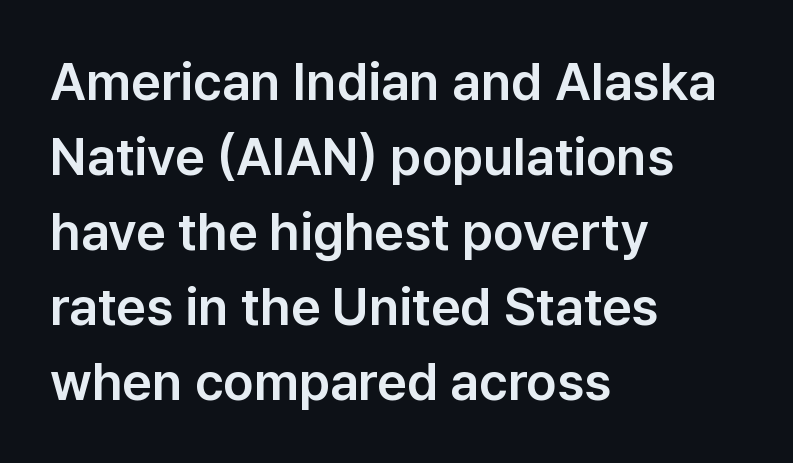
{"serif": "no", "italic": "no", "width": "normal", "stroke_contrast": "low", "x_height": "medium", "monospaced": "no", "underline": "no", "align": "left", "line_spacing": "normal", "line_spacing_ratio": 1.44, "letter_spacing": "normal", "letter_spacing_em": 0.0, "glyph_px": 52}
